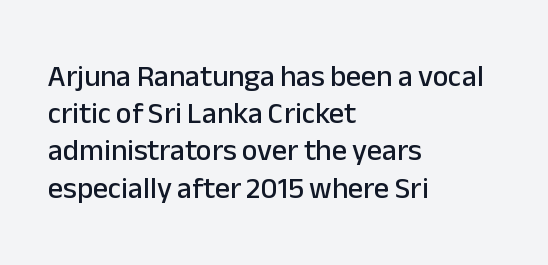
Q: Is the text italic (slanted)? A: No, it is upright.
Q: Is the typeface a serif or a sans-serif typeface? A: Sans-serif.
Q: Is the text underlined? A: No.
Q: How is the paragraph aligned? A: Left-aligned.
Q: Is the spacing between letters normal or unusually wide? A: Normal.
Q: Width (condensed, normal, or wide)? A: Normal.
Q: Stroke contrast? A: Low.
Q: x-height? A: Medium.
Q: Monospaced? A: No.
